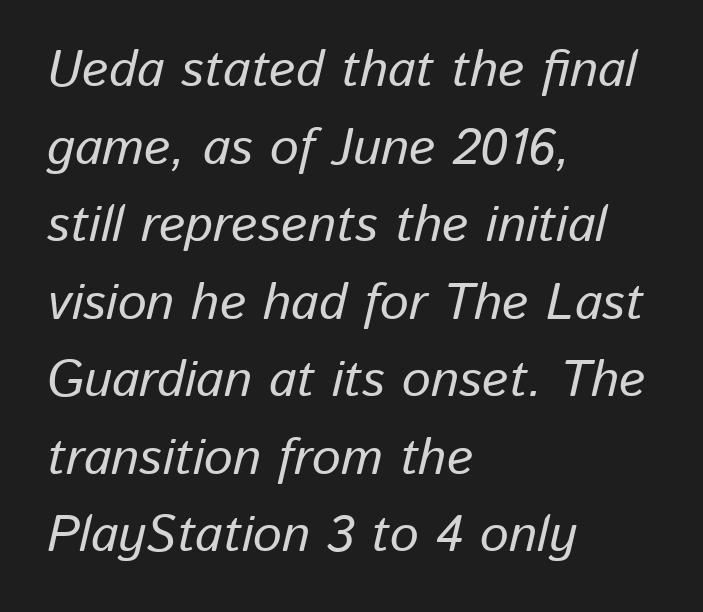
{"italic": "yes", "lean": "right", "slant_degrees": 13, "width": "normal", "stroke_contrast": "low", "x_height": "medium", "monospaced": "no", "underline": "no", "align": "left", "line_spacing": "normal", "line_spacing_ratio": 1.52, "letter_spacing": "normal", "letter_spacing_em": 0.0, "glyph_px": 51}
